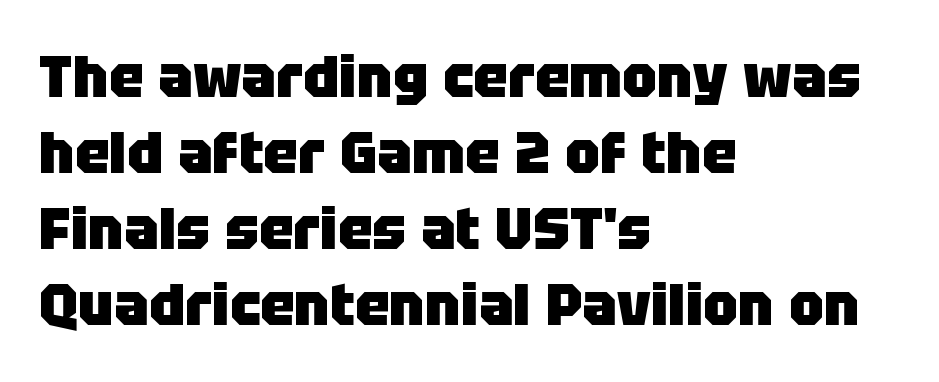
Q: Is the text bold? A: Yes.
Q: Is the text italic (slanted)? A: No, it is upright.
Q: Is the typeface a serif or a sans-serif typeface? A: Sans-serif.
Q: Is the text underlined? A: No.
Q: How is the paragraph aligned? A: Left-aligned.
Q: Is the spacing between letters normal or unusually wide? A: Normal.
Q: Is the spacing between lines tight, normal or loose? A: Normal.
Q: Width (condensed, normal, or wide)? A: Normal.
Q: Stroke contrast? A: Low.
Q: x-height? A: Large.
Q: Monospaced? A: No.
